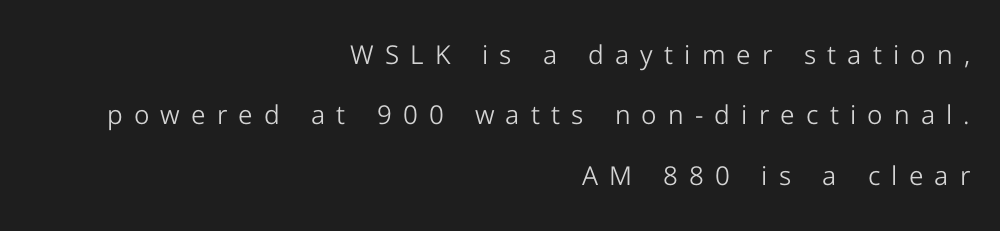
The image shows 26 px text type, upright; set right-aligned, loose line spacing (2.32x), unusually wide letter spacing (+0.43 em), not underlined.
